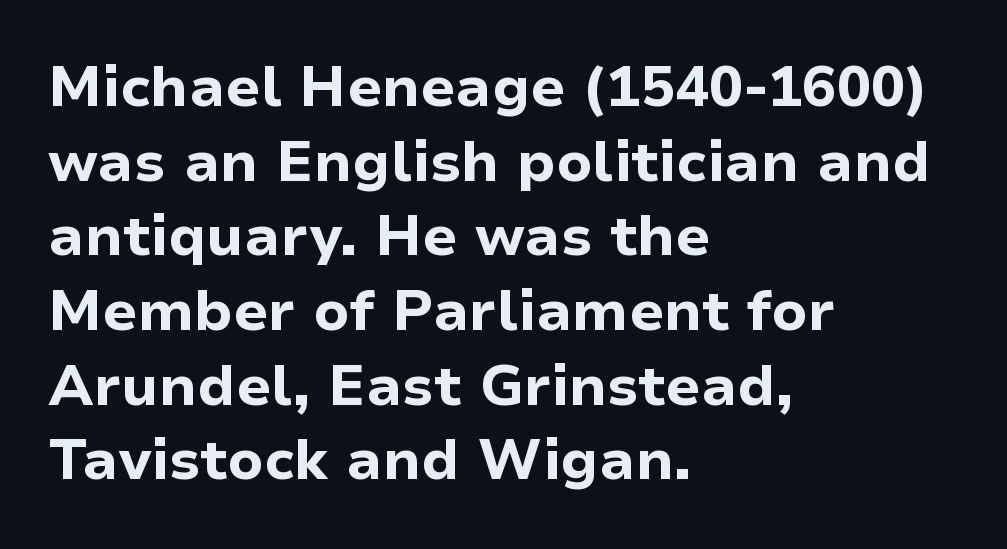
{"serif": "no", "italic": "no", "bold": "yes", "weight": "bold", "width": "normal", "stroke_contrast": "low", "x_height": "medium", "monospaced": "no", "underline": "no", "align": "left", "line_spacing": "normal", "line_spacing_ratio": 1.31, "letter_spacing": "normal", "letter_spacing_em": 0.0, "glyph_px": 57}
